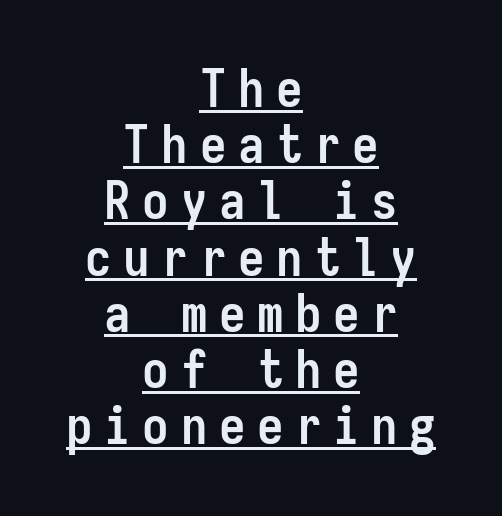
The image shows 53 px semibold, condensed sans-serif type, upright, monospaced; set centered, tight line spacing (1.06x), unusually wide letter spacing (+0.22 em), underlined; low stroke contrast and a medium x-height.
